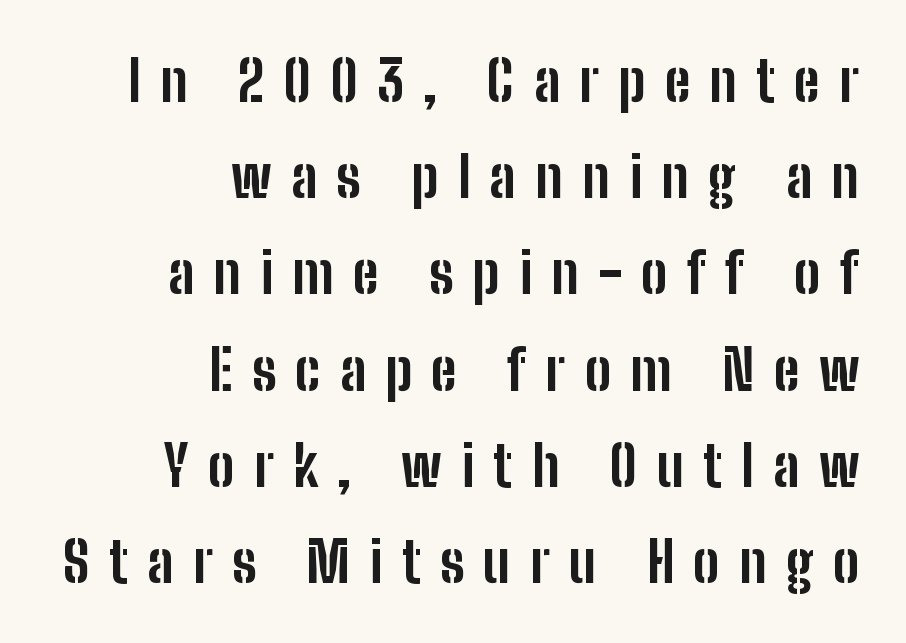
Is there any slant? The stems are plumb. A flush-right, rag-left setting is used for this passage. The font is running at its bold setting. What stands out about the letter spacing? Its width — letters are far apart. Descenders are the only things crossing below the line. Check where the strokes stop: nothing finishes them off — pure sans.
